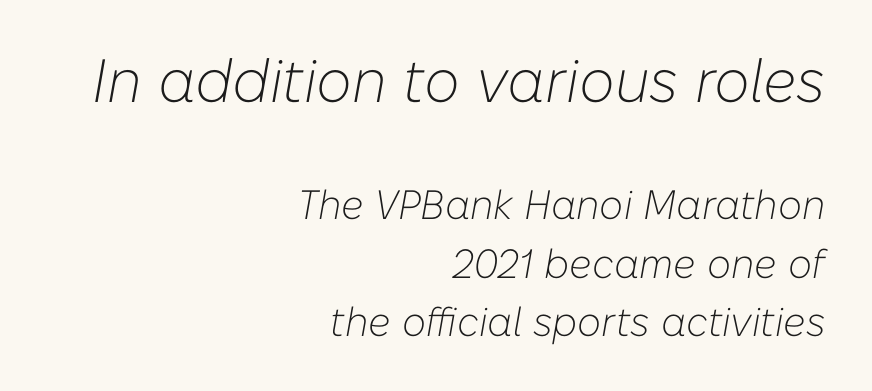
This reads as an unemphasized weight, regular at the heaviest. No word sits above an underline. Is the letter spacing exaggerated? No — it looks like the ordinary default. Students, observe: this is what conventionally led text looks like. Spacing verdict: proportional, widths tailored to each character. Observe the lean: these are italic letterforms.
